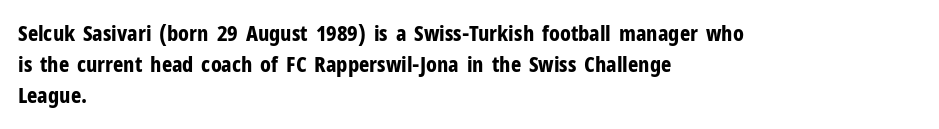
{"italic": "no", "bold": "yes", "underline": "no", "align": "left", "line_spacing": "normal", "line_spacing_ratio": 1.41, "letter_spacing": "normal", "letter_spacing_em": 0.0, "glyph_px": 22}
